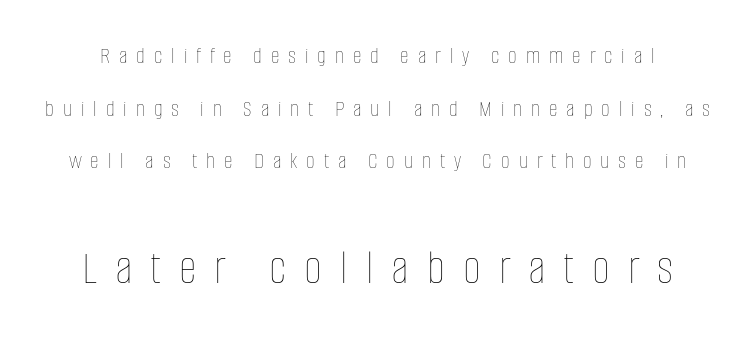
Q: Is the text bold? A: No.
Q: Is the text italic (slanted)? A: No, it is upright.
Q: Is the text underlined? A: No.
Q: Is the spacing between letters normal or unusually wide? A: Unusually wide.
Q: Is the spacing between lines tight, normal or loose? A: Loose.
Q: Which block of text is set in a larger size, the first (top) or the second (bottom)? A: The second (bottom) one.
Q: Width (condensed, normal, or wide)? A: Condensed.
Q: Stroke contrast? A: Low.
Q: x-height? A: Large.
Q: Monospaced? A: No.
